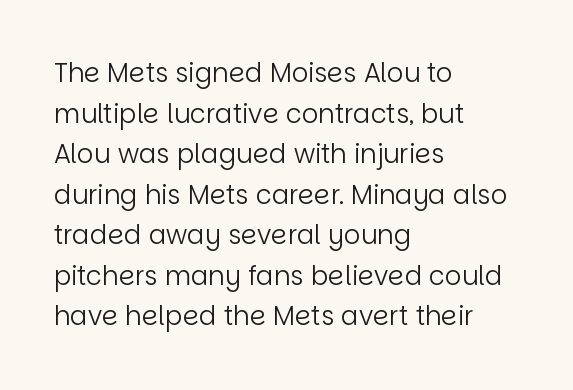
Q: Is the text bold? A: No.
Q: Is the text italic (slanted)? A: No, it is upright.
Q: Is the text underlined? A: No.
Q: How is the paragraph aligned? A: Left-aligned.
Q: Is the spacing between letters normal or unusually wide? A: Normal.
Q: Is the spacing between lines tight, normal or loose? A: Normal.
